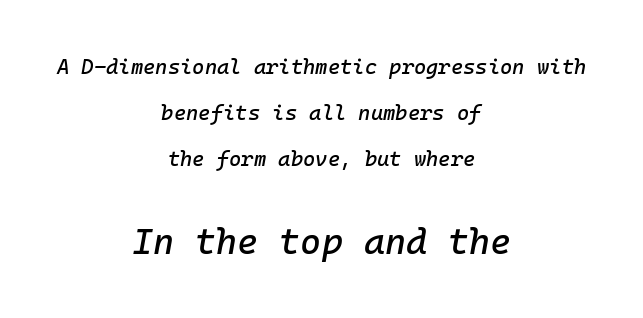
{"italic": "yes", "lean": "right", "slant_degrees": 10, "width": "normal", "stroke_contrast": "low", "x_height": "medium", "monospaced": "yes", "underline": "no", "align": "center", "line_spacing": "loose", "line_spacing_ratio": 2.18, "letter_spacing": "normal", "letter_spacing_em": 0.0, "larger_block": "second", "size_ratio": 1.71, "glyph_px": 36}
